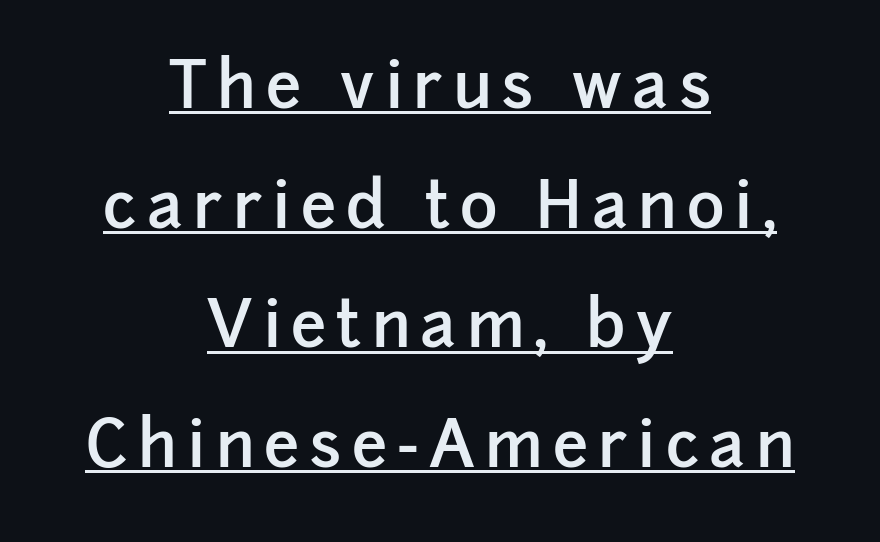
Does the copy run flush right? No — it is centered line by line. Spacing verdict: proportional, widths tailored to each character. Grotesque or geometric, the face here clearly has no serifs. Rendered with straight, roman letterforms. A somewhat darkened texture: the type is semibold rather than bold.
